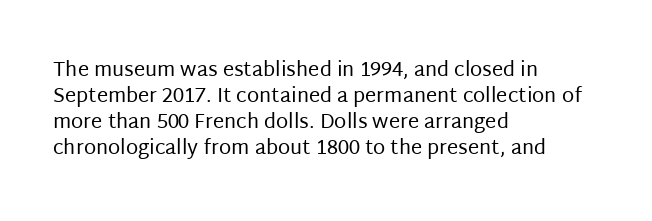
Where is the straight margin? On the left. This sample keeps an unexceptional amount of space between lines. The typesetting does not lean heavy: it is not bold. The gaps between neighbouring characters are ordinary and unremarkable. A clean baseline with only descenders dipping below it.
